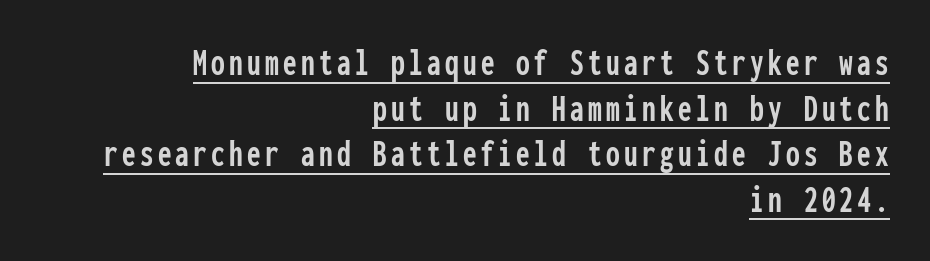
Q: Is the text italic (slanted)? A: No, it is upright.
Q: Is the typeface a serif or a sans-serif typeface? A: Sans-serif.
Q: Is the text underlined? A: Yes.
Q: How is the paragraph aligned? A: Right-aligned.
Q: Width (condensed, normal, or wide)? A: Condensed.
Q: Stroke contrast? A: Low.
Q: x-height? A: Medium.
Q: Monospaced? A: Yes.
